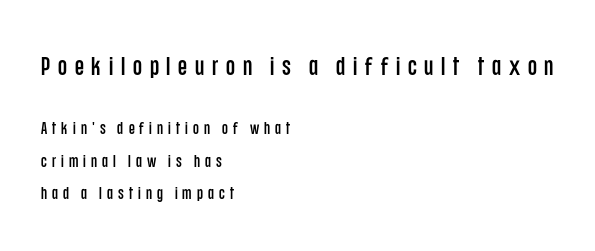
{"italic": "no", "underline": "no", "align": "left", "line_spacing": "loose", "line_spacing_ratio": 1.91, "letter_spacing": "wide", "letter_spacing_em": 0.3, "larger_block": "first", "size_ratio": 1.53, "glyph_px": 26}
